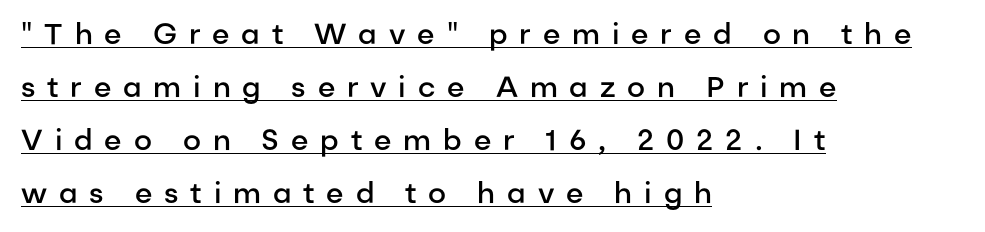
{"serif": "no", "italic": "no", "bold": "semi", "weight": "semibold", "width": "normal", "stroke_contrast": "low", "x_height": "medium", "monospaced": "no", "underline": "yes", "align": "left", "line_spacing_ratio": 1.83, "letter_spacing": "wide", "letter_spacing_em": 0.41, "glyph_px": 29}
